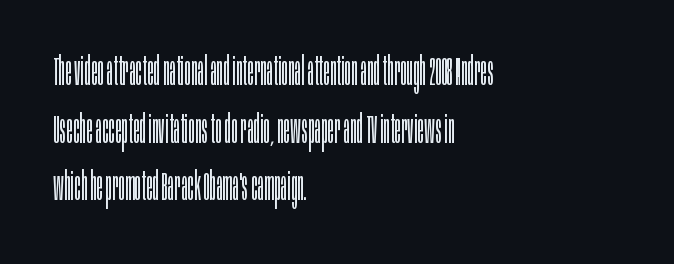
This block has exactly the height ordinary leading produces. Note the varied advance widths — an 'i' is clearly narrower than an 'm'. Nobody drew a line under any word here. Ascenders rise straight up at ninety degrees.
